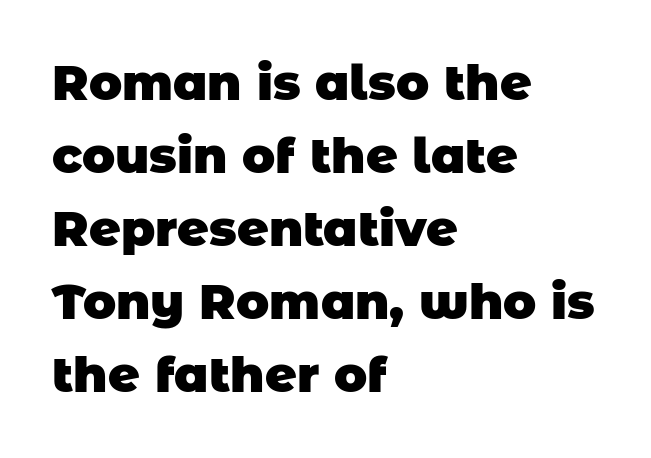
The image shows 49 px heavy sans-serif type; set left-aligned, normal line spacing (1.49x), normal letter spacing, not underlined; low stroke contrast and a large x-height.
